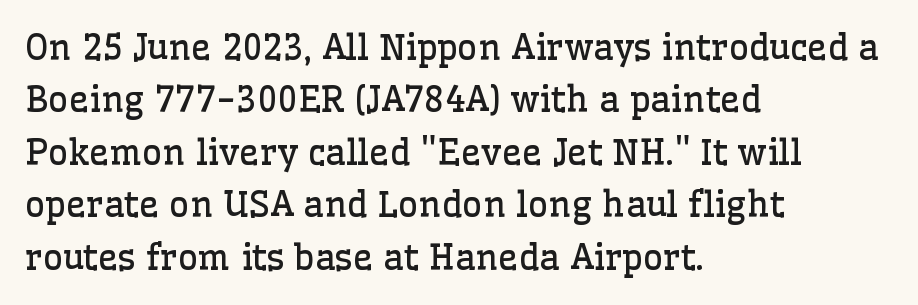
Does the lettering tilt? It doesn't — this is upright. In terms of leading, this rendering sits right in the middle. Yep, those are serifs on the letters. This rendering features lettering with no underline.
